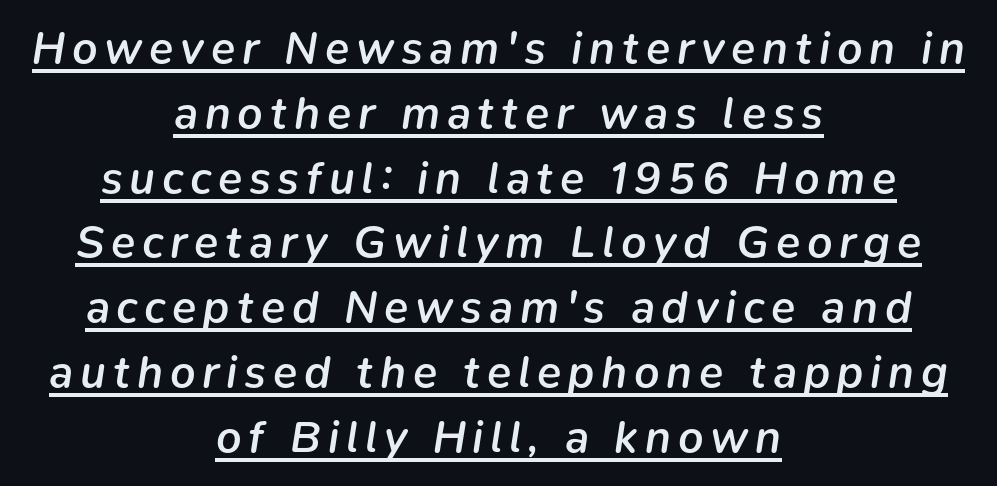
These lines are centered, leaving both edges ragged. If you measured baseline to baseline, you'd find a middling distance. In terms of posture, this sample is oblique. A baseline rule has been typeset under these characters. Emphasis by weight is partial: semibold. Here the designer chose a conventional face with non-uniform glyph widths.
